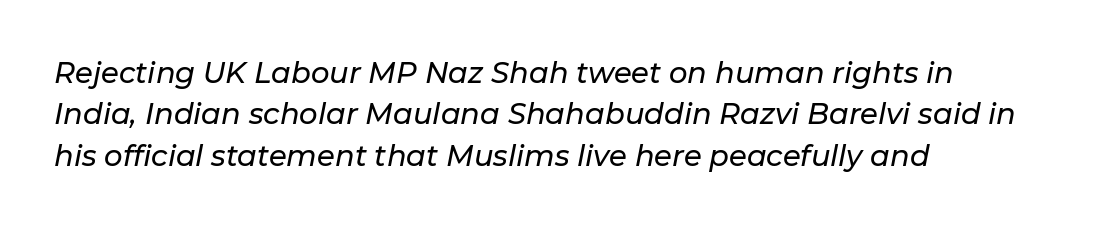
{"italic": "yes", "lean": "right", "slant_degrees": 11, "width": "normal", "stroke_contrast": "low", "x_height": "medium", "monospaced": "no", "underline": "no", "align": "left", "line_spacing": "normal", "line_spacing_ratio": 1.43, "letter_spacing": "normal", "letter_spacing_em": 0.0, "glyph_px": 29}
